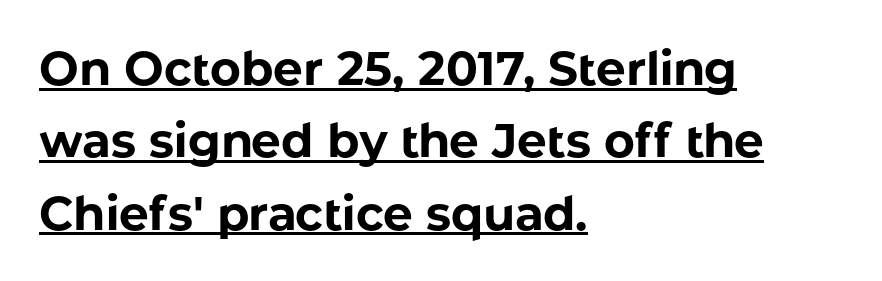
{"serif": "no", "italic": "no", "bold": "yes", "weight": "bold", "width": "normal", "stroke_contrast": "low", "x_height": "medium", "monospaced": "no", "underline": "yes", "align": "left", "line_spacing": "normal", "line_spacing_ratio": 1.54, "letter_spacing": "normal", "letter_spacing_em": 0.0, "glyph_px": 47}
